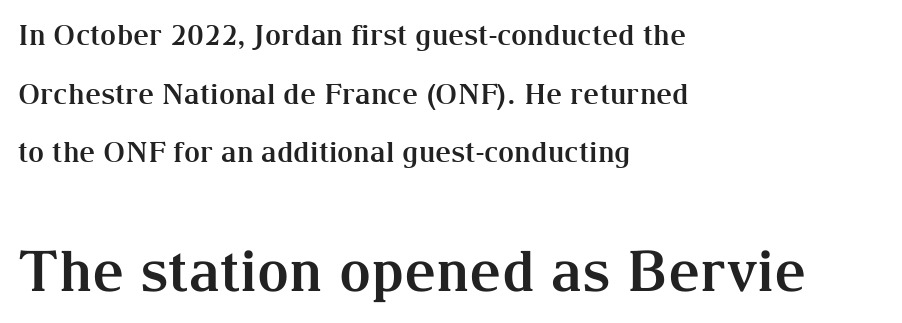
{"serif": "yes", "italic": "no", "bold": "yes", "weight": "bold", "width": "normal", "stroke_contrast": "medium", "x_height": "medium", "monospaced": "no", "underline": "no", "align": "left", "line_spacing": "loose", "line_spacing_ratio": 2.09, "letter_spacing": "normal", "letter_spacing_em": 0.0, "larger_block": "second", "size_ratio": 2.0, "glyph_px": 56}
